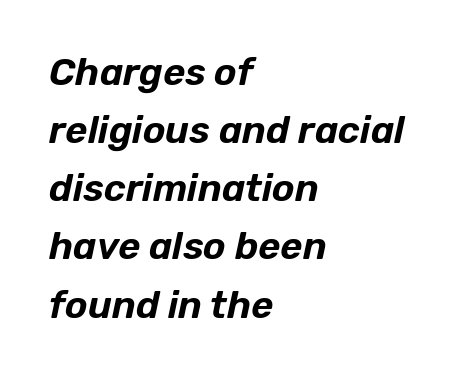
The image shows 38 px text type, italic (leaning right); set left-aligned, normal line spacing (1.53x), normal letter spacing, not underlined; low stroke contrast and a medium x-height.
